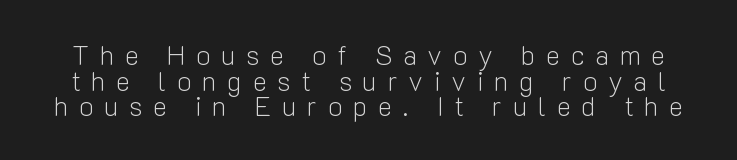
{"italic": "no", "bold": "no", "underline": "no", "line_spacing": "tight", "line_spacing_ratio": 0.95, "letter_spacing": "wide", "letter_spacing_em": 0.39, "glyph_px": 27}
